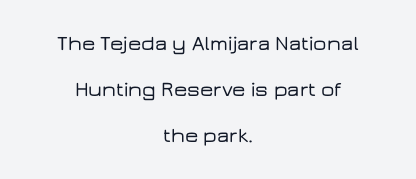
The image shows 21 px text type, upright; set centered, loose line spacing (2.18x), normal letter spacing, not underlined.
